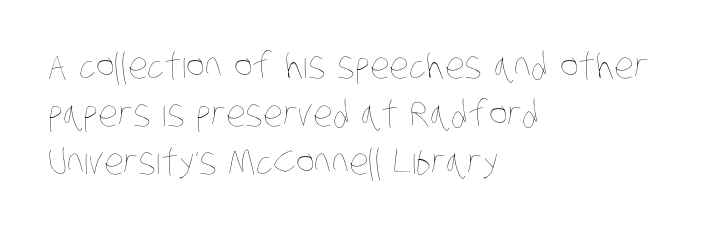
This sample keeps an unexceptional amount of space between lines. Bare-footed words on every line. The face used here is rendered with its standard letterfit. Here the designer chose a conventional face with non-uniform glyph widths. Is this a heavy cut? Hardly; it is regular or lighter. The rag falls on the right side of this text block.
